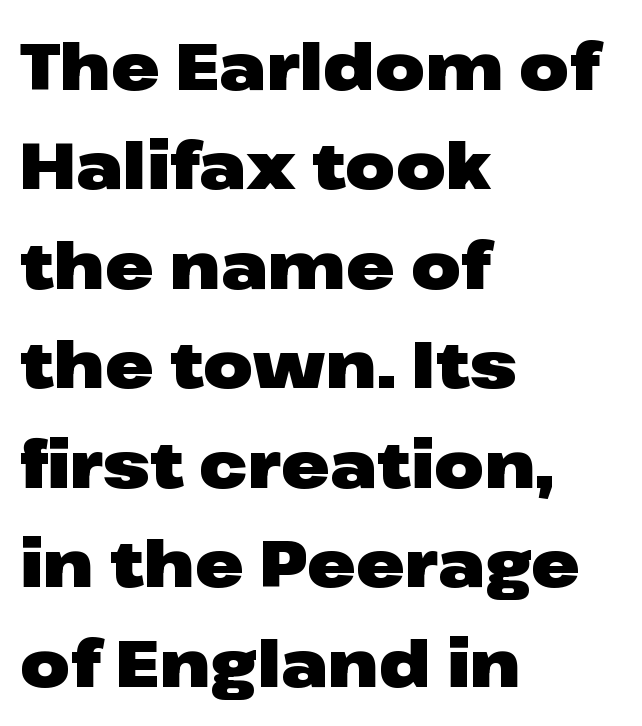
Each line starts at the same left margin while the right side varies. Characters remain perfectly vertical along every line. Looks like regular typesetting: each glyph gets only the width it needs. Interline gaps are of average width in this sample. Each glyph is drawn with heavy, bold strokes.
